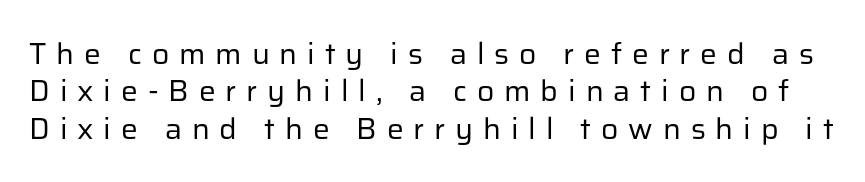
{"serif": "no", "italic": "no", "bold": "no", "weight": "regular", "width": "normal", "stroke_contrast": "low", "x_height": "medium", "monospaced": "no", "underline": "no", "line_spacing": "normal", "line_spacing_ratio": 1.25, "letter_spacing": "wide", "letter_spacing_em": 0.33, "glyph_px": 30}
